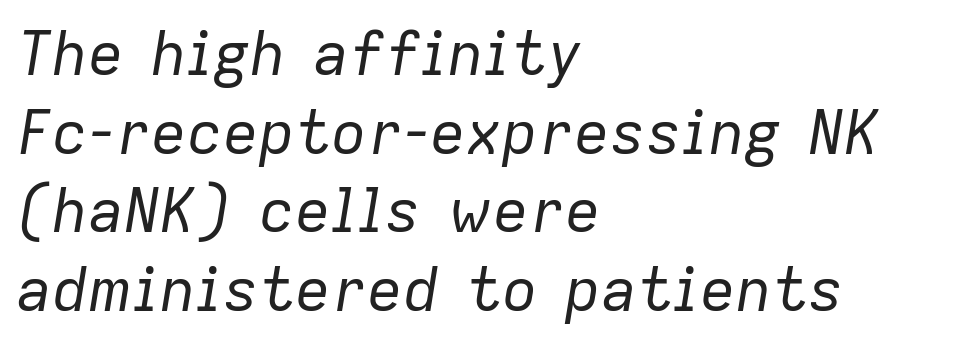
{"italic": "yes", "lean": "right", "slant_degrees": 9, "bold": "no", "weight": "regular", "width": "normal", "stroke_contrast": "low", "x_height": "medium", "monospaced": "no", "underline": "no", "align": "left", "line_spacing": "normal", "line_spacing_ratio": 1.31, "letter_spacing": "normal", "letter_spacing_em": 0.0, "glyph_px": 60}
